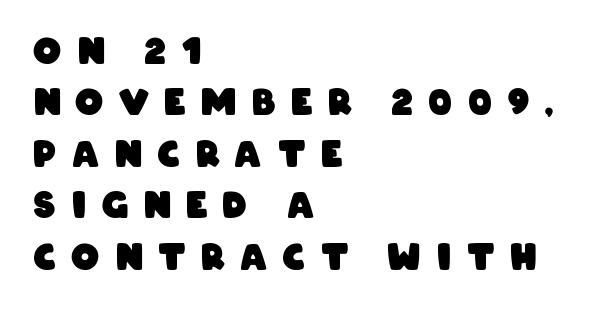
The image shows 35 px heavy, condensed sans-serif type; set left-aligned, normal line spacing (1.47x), unusually wide letter spacing (+0.45 em), not underlined; low stroke contrast and a large x-height.
